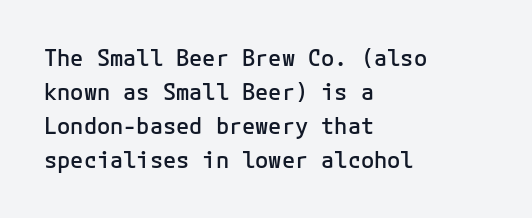
Q: Is the text bold? A: Semi-bold.
Q: Is the text italic (slanted)? A: No, it is upright.
Q: Is the text underlined? A: No.
Q: How is the paragraph aligned? A: Left-aligned.
Q: Is the spacing between letters normal or unusually wide? A: Normal.
Q: Is the spacing between lines tight, normal or loose? A: Normal.
